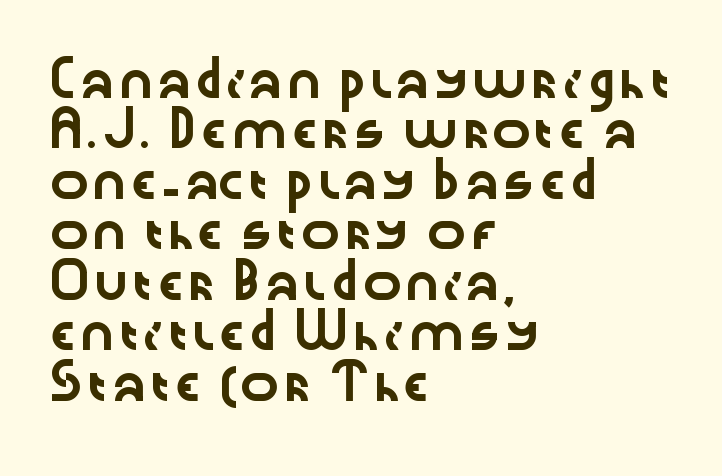
The image shows 33 px wide sans-serif type, upright; set left-aligned, normal line spacing (1.53x), normal letter spacing, not underlined; low stroke contrast and a medium x-height.
